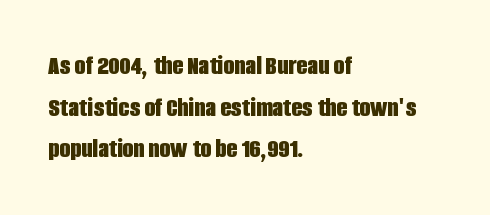
This rendering features lettering with no underline. Short note: letters normally spaced. These lines sit exactly where default settings would place them. A sans-serif font was chosen for this passage.
